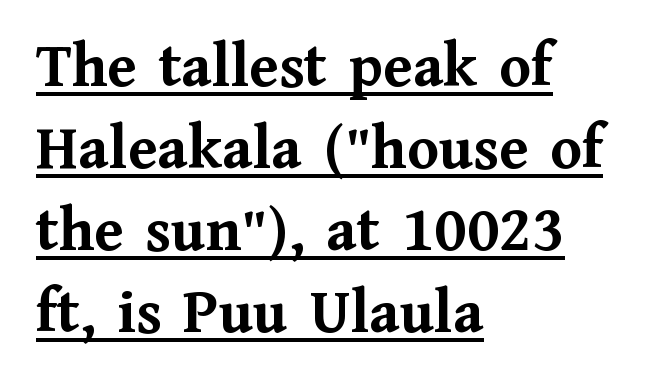
{"serif": "yes", "italic": "no", "bold": "yes", "weight": "semibold", "width": "normal", "stroke_contrast": "medium", "x_height": "medium", "monospaced": "no", "underline": "yes", "align": "left", "line_spacing": "normal", "line_spacing_ratio": 1.28, "letter_spacing": "normal", "letter_spacing_em": 0.0, "glyph_px": 64}
